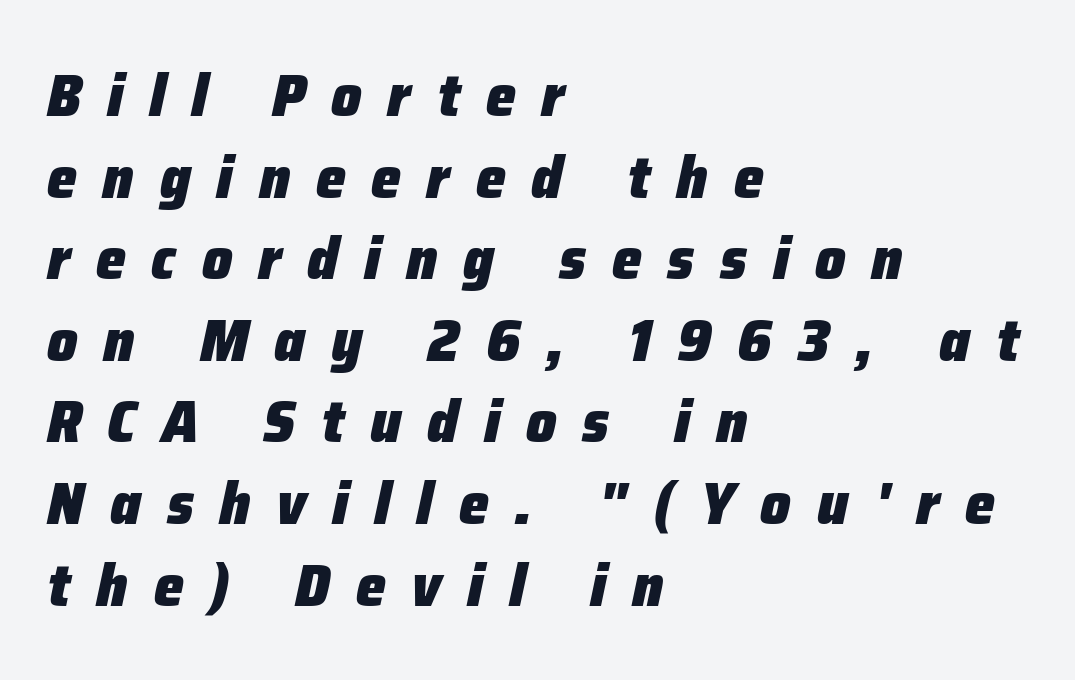
Q: Is the text bold? A: Yes.
Q: Is the text italic (slanted)? A: Yes, it leans right by about 12 degrees.
Q: Is the text underlined? A: No.
Q: How is the paragraph aligned? A: Left-aligned.
Q: Is the spacing between letters normal or unusually wide? A: Unusually wide.
Q: Is the spacing between lines tight, normal or loose? A: Normal.
Q: Width (condensed, normal, or wide)? A: Normal.
Q: Stroke contrast? A: Low.
Q: x-height? A: Medium.
Q: Monospaced? A: No.
